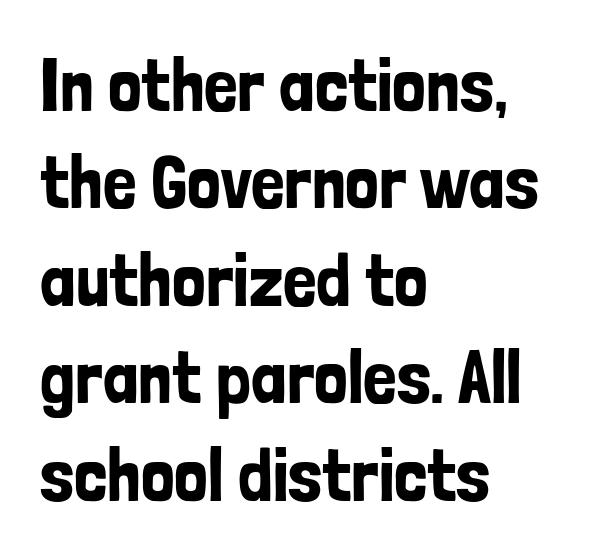
The image shows 75 px condensed sans-serif type, upright; set left-aligned, normal line spacing (1.3x), normal letter spacing, not underlined; low stroke contrast and a medium x-height.
